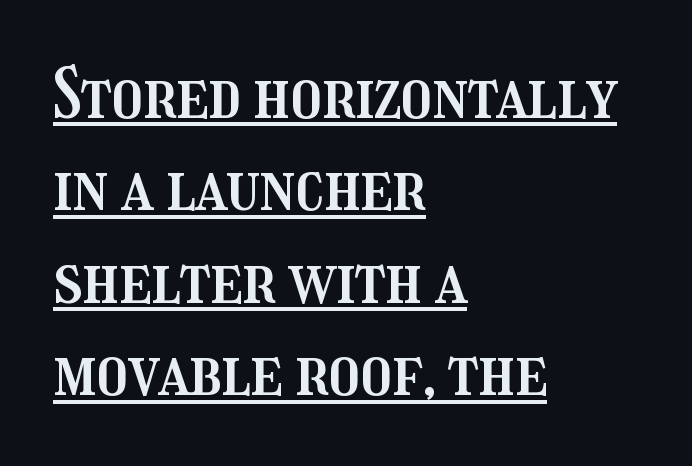
Caption: standard tracking, unaltered. This block has exactly the height ordinary leading produces. One-word summary of the alignment: left. The glyphs are accompanied by a horizontal stroke just below them.
